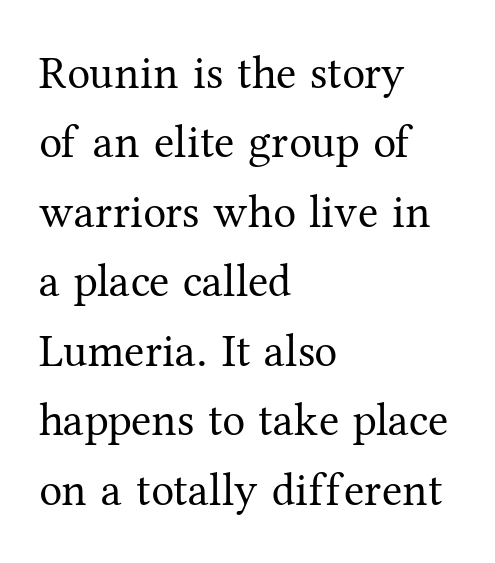
Q: Is the text bold? A: No.
Q: Is the text italic (slanted)? A: No, it is upright.
Q: Is the typeface a serif or a sans-serif typeface? A: Serif.
Q: Is the text underlined? A: No.
Q: How is the paragraph aligned? A: Left-aligned.
Q: Is the spacing between letters normal or unusually wide? A: Normal.
Q: Is the spacing between lines tight, normal or loose? A: Normal.
Q: Width (condensed, normal, or wide)? A: Normal.
Q: Stroke contrast? A: Medium.
Q: x-height? A: Medium.
Q: Monospaced? A: No.
